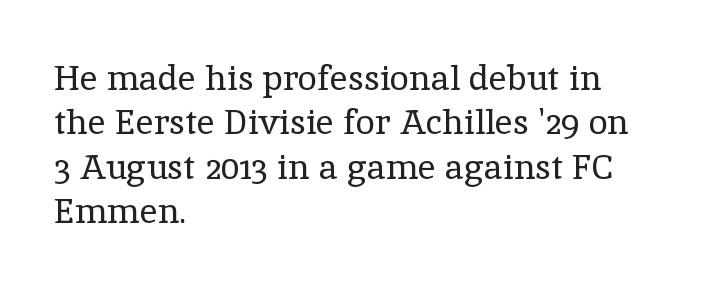
Q: Is the text bold? A: No.
Q: Is the text italic (slanted)? A: No, it is upright.
Q: Is the typeface a serif or a sans-serif typeface? A: Serif.
Q: Is the text underlined? A: No.
Q: How is the paragraph aligned? A: Left-aligned.
Q: Is the spacing between letters normal or unusually wide? A: Normal.
Q: Is the spacing between lines tight, normal or loose? A: Normal.
Q: Width (condensed, normal, or wide)? A: Normal.
Q: x-height? A: Medium.
Q: Monospaced? A: No.
